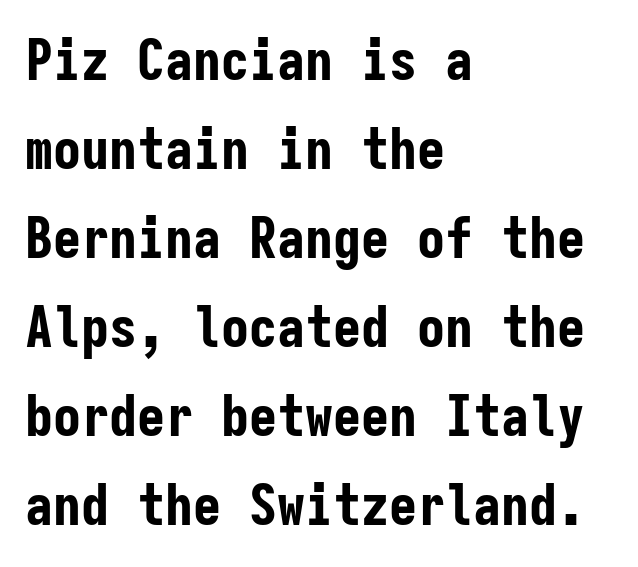
Which margin do the lines hug? The left one — the right edge is uneven. Think of a typewriter: that constant character pitch is what you see here. Horizontal bands of white between lines are of average thickness. Type without underlining. Plenty of ink on the page — the face is bold.
